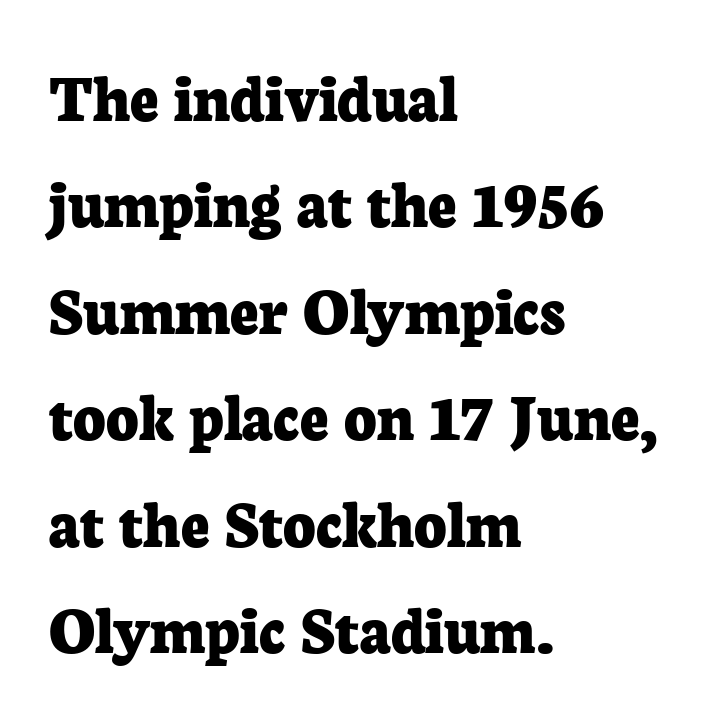
The image shows 70 px bold serif type, upright; set left-aligned, normal line spacing (1.52x), normal letter spacing, not underlined; low stroke contrast and a medium x-height.
